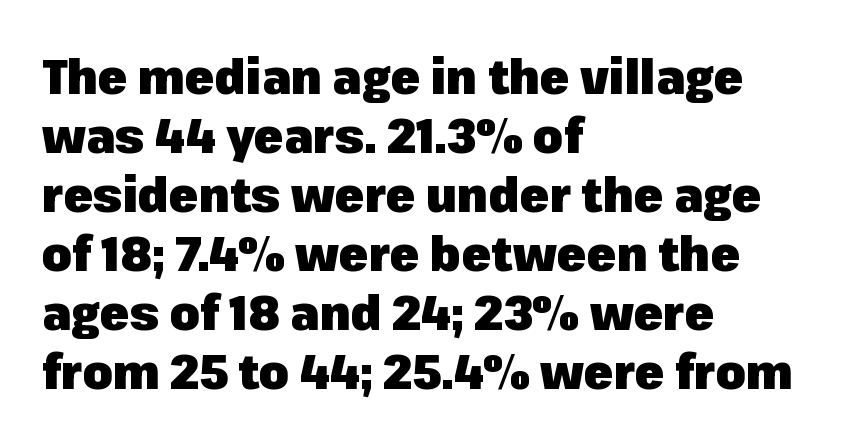
{"serif": "no", "italic": "no", "bold": "yes", "weight": "heavy", "width": "normal", "stroke_contrast": "low", "x_height": "medium", "monospaced": "no", "underline": "no", "align": "left", "line_spacing_ratio": 1.23, "letter_spacing": "normal", "letter_spacing_em": 0.0, "glyph_px": 48}
